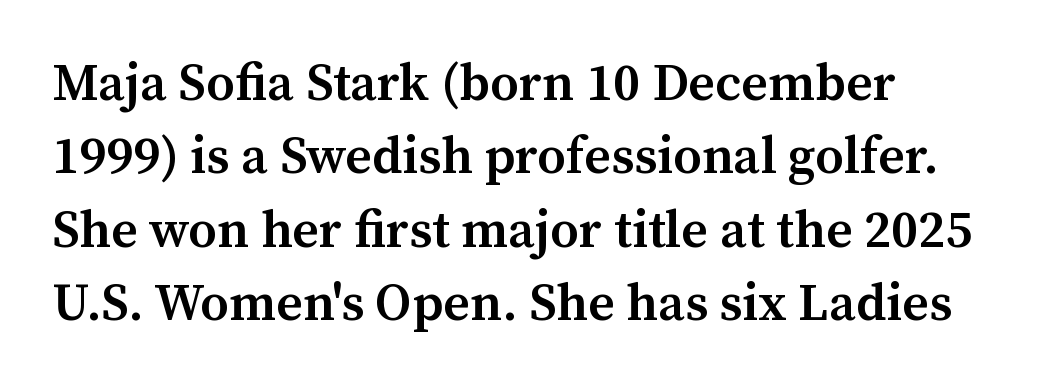
{"serif": "yes", "italic": "no", "bold": "semi", "weight": "semibold", "width": "normal", "stroke_contrast": "medium", "x_height": "medium", "monospaced": "no", "underline": "no", "align": "left", "line_spacing": "normal", "line_spacing_ratio": 1.41, "letter_spacing": "normal", "letter_spacing_em": 0.0, "glyph_px": 52}
